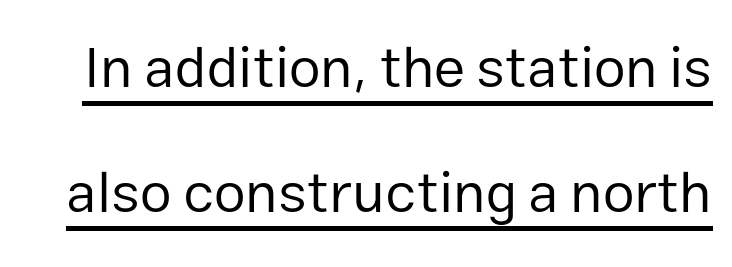
Q: Is the text bold? A: No.
Q: Is the text italic (slanted)? A: No, it is upright.
Q: Is the typeface a serif or a sans-serif typeface? A: Sans-serif.
Q: Is the text underlined? A: Yes.
Q: Is the spacing between letters normal or unusually wide? A: Normal.
Q: Is the spacing between lines tight, normal or loose? A: Loose.
Q: Width (condensed, normal, or wide)? A: Normal.
Q: Stroke contrast? A: Low.
Q: x-height? A: Medium.
Q: Monospaced? A: No.
